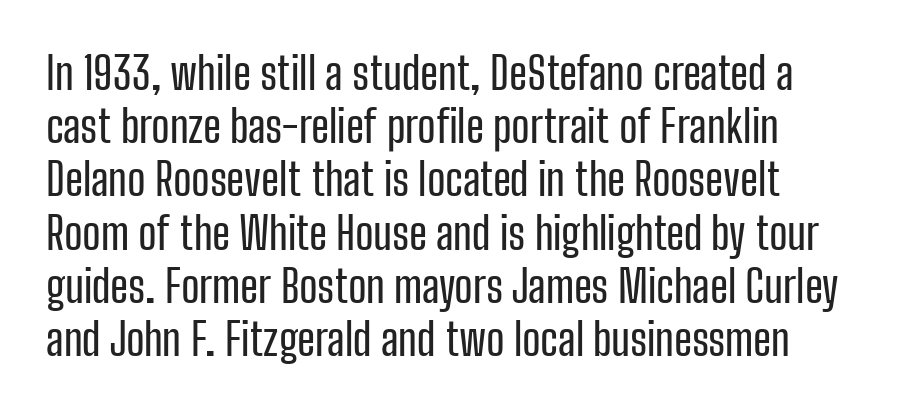
{"serif": "no", "italic": "no", "width": "condensed", "stroke_contrast": "low", "x_height": "medium", "monospaced": "no", "underline": "no", "line_spacing_ratio": 1.21, "letter_spacing": "normal", "letter_spacing_em": 0.0, "glyph_px": 44}
